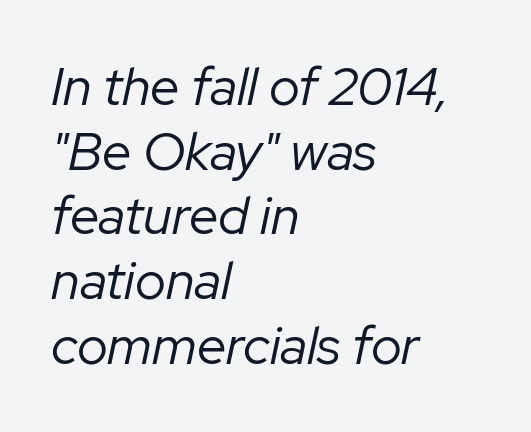
The image shows 53 px regular-weight type, italic (leaning right); set left-aligned, line spacing 1.22x, normal letter spacing, not underlined; low stroke contrast and a medium x-height.
